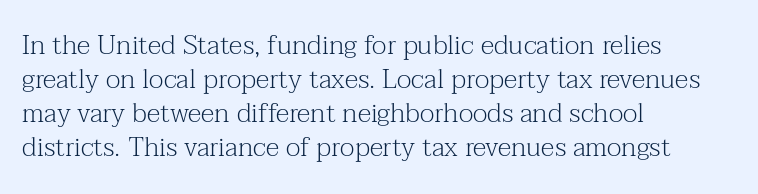
{"italic": "no", "bold": "no", "underline": "no", "align": "left", "line_spacing": "normal", "line_spacing_ratio": 1.26, "letter_spacing": "normal", "letter_spacing_em": 0.0, "glyph_px": 27}
